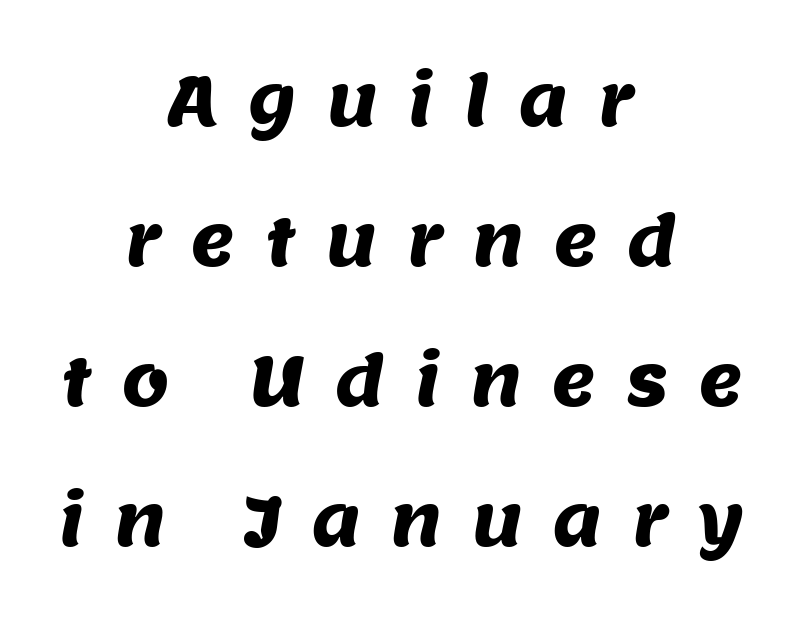
Q: Is the typeface a serif or a sans-serif typeface? A: Sans-serif.
Q: Is the text underlined? A: No.
Q: How is the paragraph aligned? A: Centered.
Q: Is the spacing between letters normal or unusually wide? A: Unusually wide.
Q: Is the spacing between lines tight, normal or loose? A: Loose.
Q: Width (condensed, normal, or wide)? A: Normal.
Q: Stroke contrast? A: Medium.
Q: x-height? A: Large.
Q: Monospaced? A: No.
